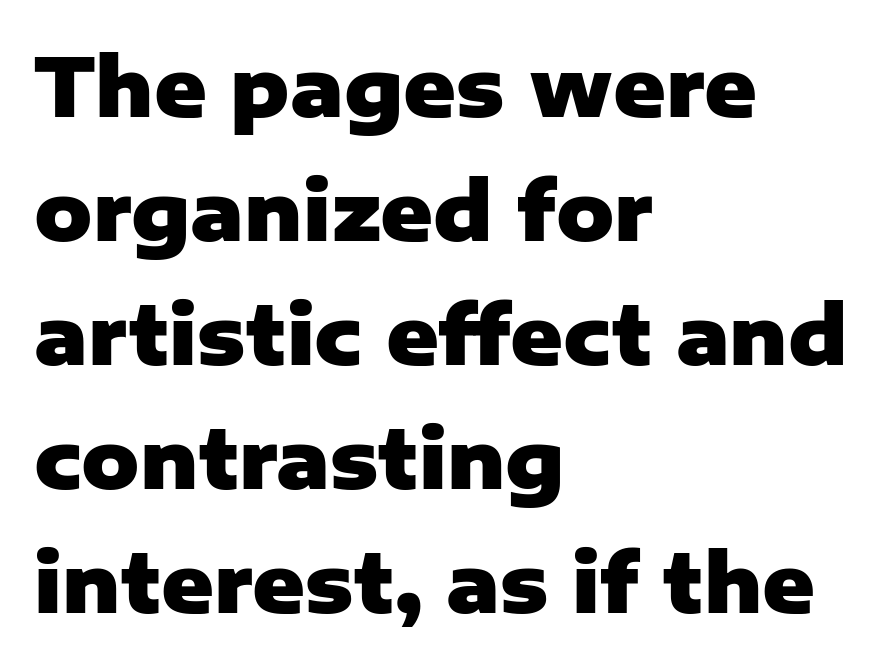
{"serif": "no", "italic": "no", "bold": "yes", "weight": "heavy", "width": "normal", "stroke_contrast": "low", "x_height": "medium", "monospaced": "no", "underline": "no", "align": "left", "line_spacing": "normal", "line_spacing_ratio": 1.55, "letter_spacing": "normal", "letter_spacing_em": 0.0, "glyph_px": 80}
